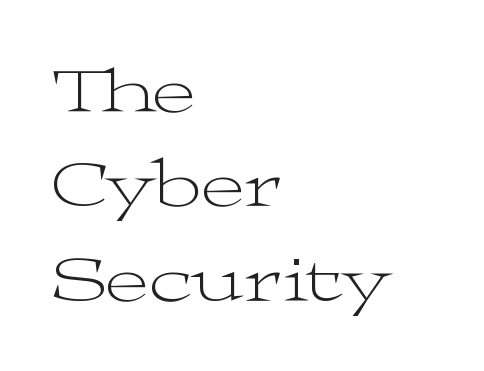
The image shows 67 px light, wide serif type, upright; set left-aligned, normal line spacing (1.41x), normal letter spacing, not underlined; medium stroke contrast and a medium x-height.
